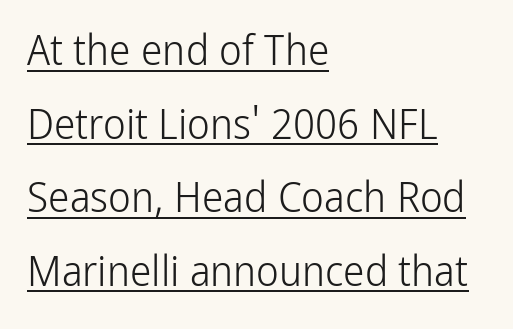
Typographically, this falls in the sans-serif category. The letterforms sit shoulder to shoulder at normal distance. The rendering uses natural spacing where letterforms have individual widths. Compared with a centered layout, this one pins lines to the left instead. Every character sits straight up, as roman type does.
